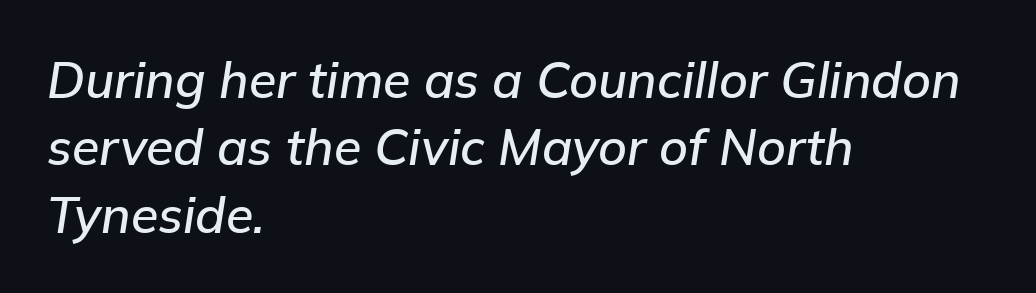
{"italic": "yes", "lean": "right", "slant_degrees": 9, "width": "normal", "stroke_contrast": "low", "x_height": "medium", "monospaced": "no", "underline": "no", "align": "left", "line_spacing": "normal", "line_spacing_ratio": 1.35, "letter_spacing": "normal", "letter_spacing_em": 0.0, "glyph_px": 50}
